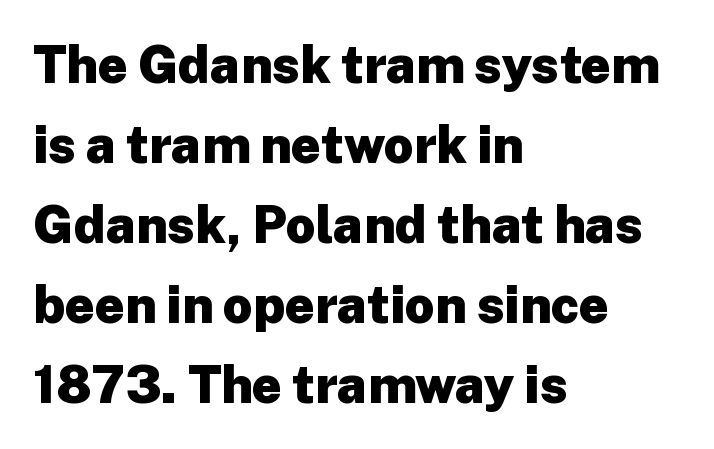
{"serif": "no", "italic": "no", "bold": "yes", "weight": "heavy", "width": "normal", "stroke_contrast": "low", "x_height": "medium", "monospaced": "no", "underline": "no", "align": "left", "line_spacing": "normal", "line_spacing_ratio": 1.54, "letter_spacing": "normal", "letter_spacing_em": 0.0, "glyph_px": 52}
